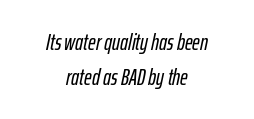
No extra tracking has been applied to these lines. Students, observe: this is what conventionally led text looks like. The axis of the letterforms is tilted away from vertical. Short and long lines alike share a common midpoint. Underline: absent.
